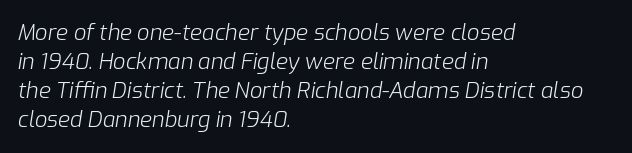
{"italic": "yes", "lean": "right", "slant_degrees": 9, "bold": "no", "underline": "no", "align": "left", "line_spacing": "normal", "line_spacing_ratio": 1.32, "letter_spacing": "normal", "letter_spacing_em": 0.0, "glyph_px": 22}
